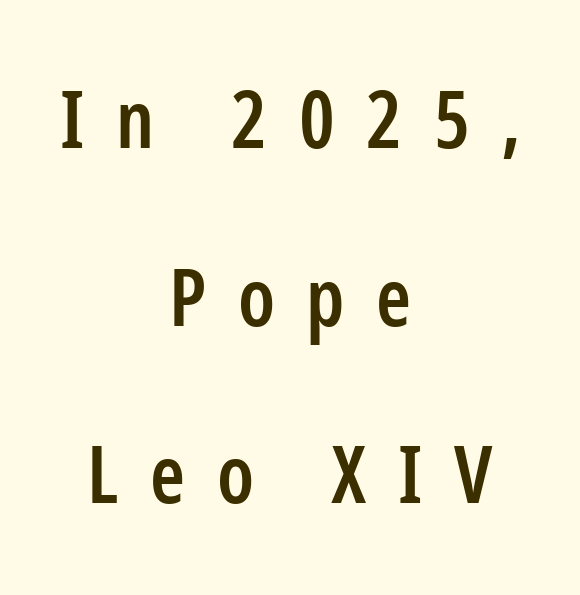
Q: Is the text bold? A: Semi-bold.
Q: Is the text italic (slanted)? A: No, it is upright.
Q: Is the typeface a serif or a sans-serif typeface? A: Sans-serif.
Q: Is the text underlined? A: No.
Q: How is the paragraph aligned? A: Centered.
Q: Is the spacing between letters normal or unusually wide? A: Unusually wide.
Q: Is the spacing between lines tight, normal or loose? A: Loose.
Q: Width (condensed, normal, or wide)? A: Condensed.
Q: Stroke contrast? A: Low.
Q: x-height? A: Medium.
Q: Monospaced? A: No.
